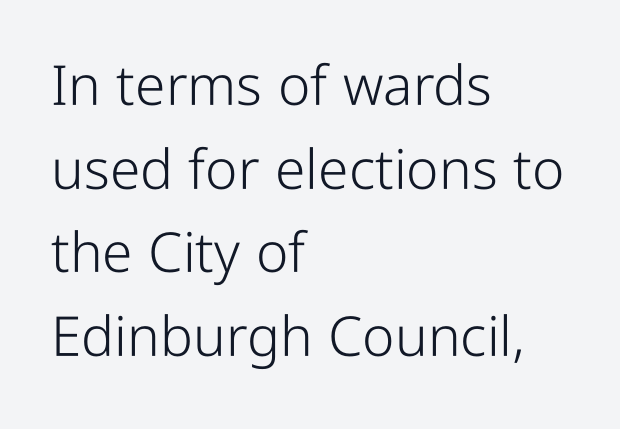
Q: Is the text bold? A: No.
Q: Is the text italic (slanted)? A: No, it is upright.
Q: Is the typeface a serif or a sans-serif typeface? A: Sans-serif.
Q: Is the text underlined? A: No.
Q: How is the paragraph aligned? A: Left-aligned.
Q: Is the spacing between letters normal or unusually wide? A: Normal.
Q: Is the spacing between lines tight, normal or loose? A: Normal.
Q: Width (condensed, normal, or wide)? A: Condensed.
Q: Stroke contrast? A: Low.
Q: x-height? A: Medium.
Q: Monospaced? A: No.
